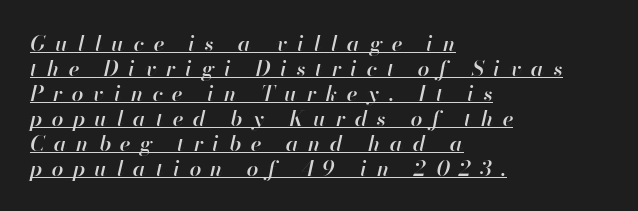
The image shows 21 px text type, italic (leaning right); set left-aligned, line spacing 1.19x, unusually wide letter spacing (+0.46 em), underlined.
